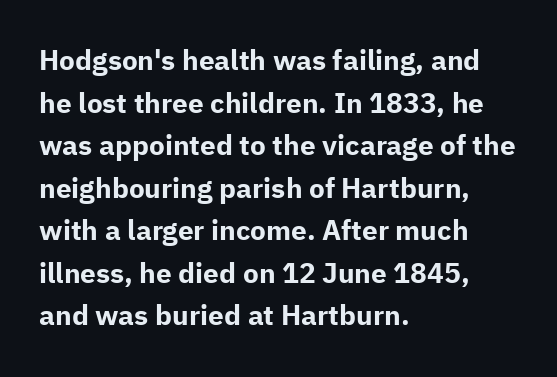
Each letter keeps its own natural width here, so spacing adapts to shape. Its strokes are broad and dark, the hallmark of bold type. The font's upright variant was chosen for this text. Classification — sans serif. Just letters on the line, the space beneath them empty. A normal amount of white space separates one row of letters from the next.
